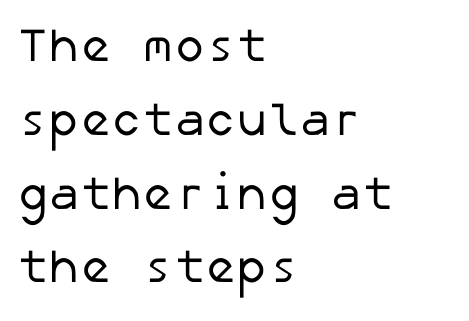
{"serif": "no", "bold": "no", "weight": "regular", "width": "normal", "stroke_contrast": "low", "x_height": "medium", "underline": "no", "align": "left", "line_spacing": "normal", "line_spacing_ratio": 1.57, "letter_spacing": "normal", "letter_spacing_em": 0.0, "glyph_px": 47}
